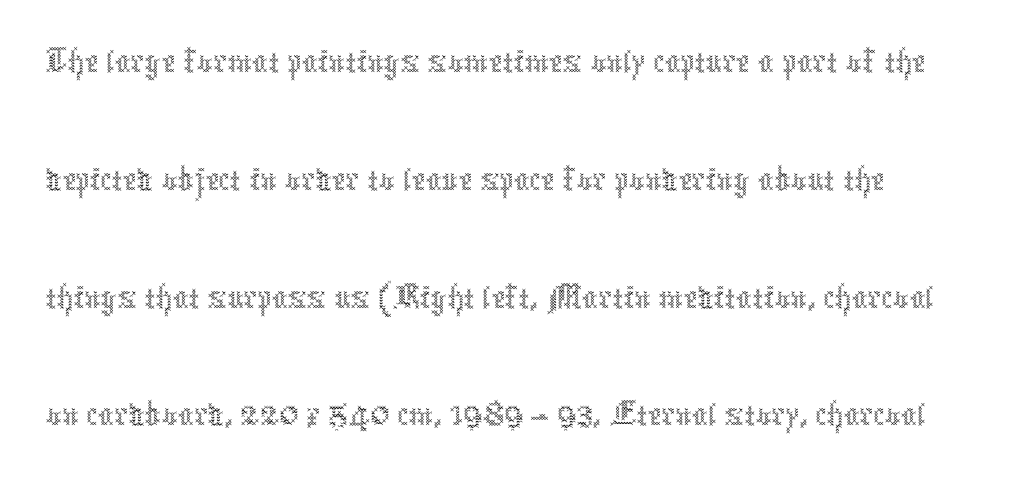
The image shows 77 px thin, condensed type, upright; set normal line spacing (1.53x), normal letter spacing, not underlined; a medium x-height.
